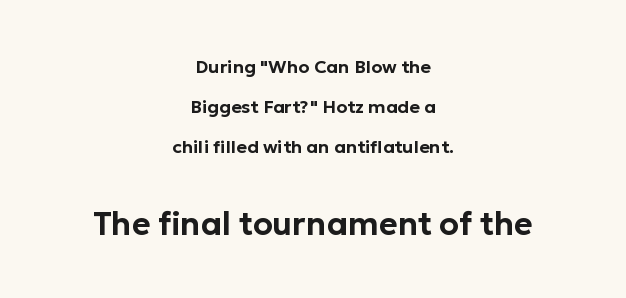
Plain, unruled lines of type. The horizontal fit of the characters is conventional and even. The passage is arranged like a title page — every line centered. Vertically, the passage feels expansive, rows floating well apart. This is roman type, the default non-slanted kind. Each letter keeps its own natural width here, so spacing adapts to shape.
